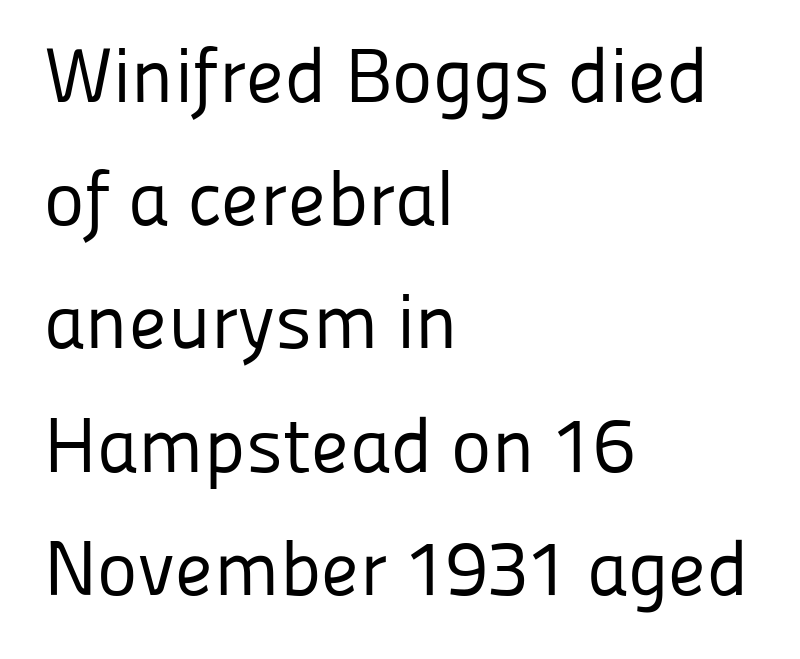
The image shows 77 px regular-weight sans-serif type, upright; set left-aligned, normal line spacing (1.6x), normal letter spacing, not underlined; low stroke contrast and a medium x-height.
